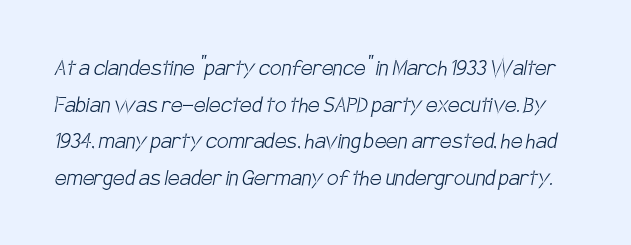
The image shows 26 px text type; set normal line spacing (1.41x), normal letter spacing, not underlined.
